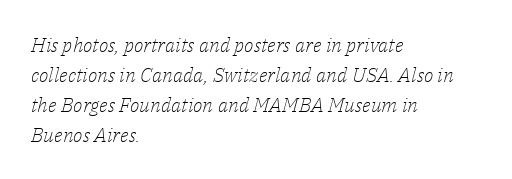
Q: Is the text bold? A: No.
Q: Is the text italic (slanted)? A: Yes, it leans right by about 14 degrees.
Q: Is the text underlined? A: No.
Q: How is the paragraph aligned? A: Left-aligned.
Q: Is the spacing between letters normal or unusually wide? A: Normal.
Q: Is the spacing between lines tight, normal or loose? A: Normal.
